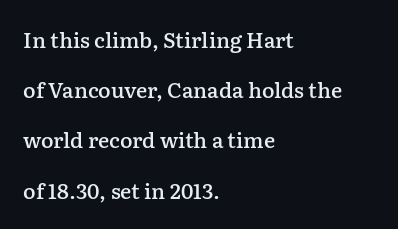
Q: Is the text bold? A: Semi-bold.
Q: Is the text italic (slanted)? A: No, it is upright.
Q: Is the text underlined? A: No.
Q: How is the paragraph aligned? A: Left-aligned.
Q: Is the spacing between letters normal or unusually wide? A: Normal.
Q: Is the spacing between lines tight, normal or loose? A: Loose.
